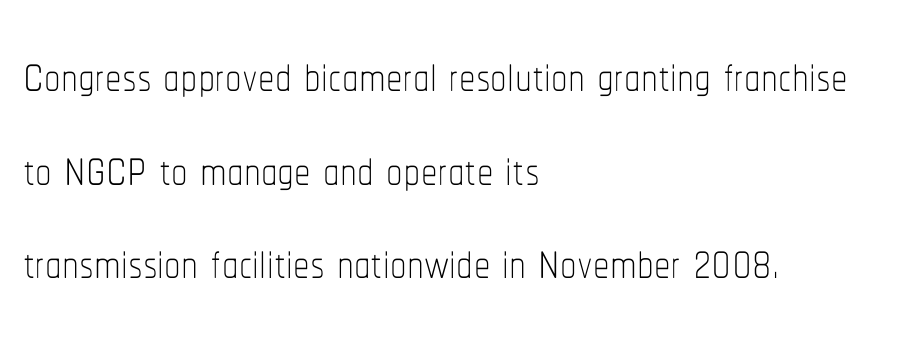
Q: Is the text bold? A: No.
Q: Is the text italic (slanted)? A: No, it is upright.
Q: Is the text underlined? A: No.
Q: How is the paragraph aligned? A: Left-aligned.
Q: Is the spacing between letters normal or unusually wide? A: Normal.
Q: Is the spacing between lines tight, normal or loose? A: Normal.
Q: Width (condensed, normal, or wide)? A: Condensed.
Q: Stroke contrast? A: Low.
Q: x-height? A: Medium.
Q: Monospaced? A: No.
